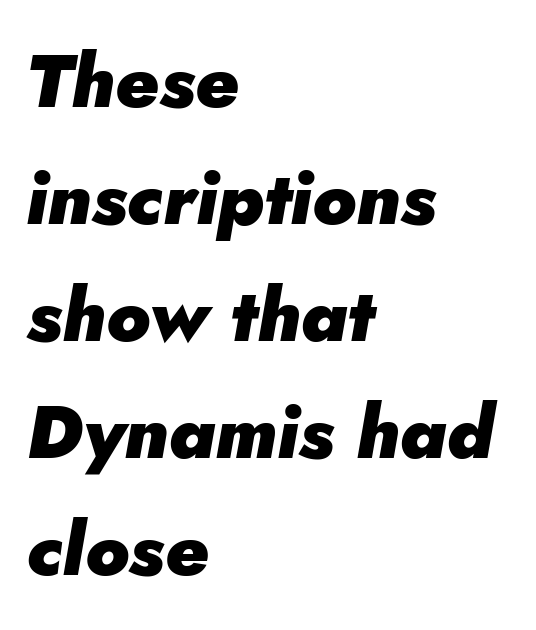
Q: Is the text bold? A: Yes.
Q: Is the text italic (slanted)? A: Yes, it leans right by about 5 degrees.
Q: Is the text underlined? A: No.
Q: How is the paragraph aligned? A: Left-aligned.
Q: Is the spacing between letters normal or unusually wide? A: Normal.
Q: Is the spacing between lines tight, normal or loose? A: Normal.
Q: Width (condensed, normal, or wide)? A: Normal.
Q: Stroke contrast? A: Low.
Q: x-height? A: Small.
Q: Monospaced? A: No.
